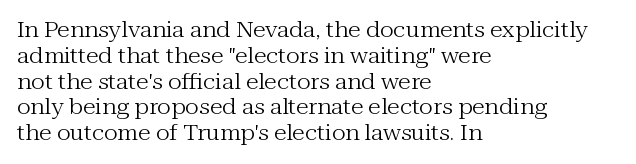
Visually the block forms a straight wall on the left and a jagged coastline on the right. This sample uses plain, unmodified letter spacing. The face looks like a standard text weight, possibly lighter. Check under the words: just untouched page. Does the lettering tilt? It doesn't — this is upright.
